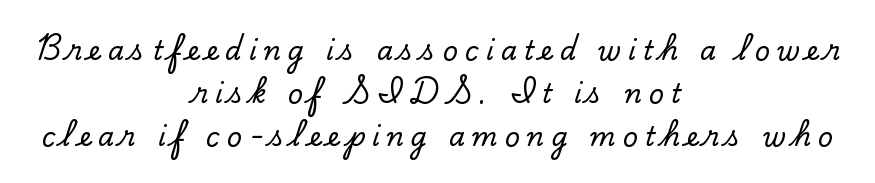
Q: Is the text italic (slanted)? A: Yes.
Q: Is the text underlined? A: No.
Q: How is the paragraph aligned? A: Centered.
Q: Is the spacing between letters normal or unusually wide? A: Unusually wide.
Q: Is the spacing between lines tight, normal or loose? A: Normal.
